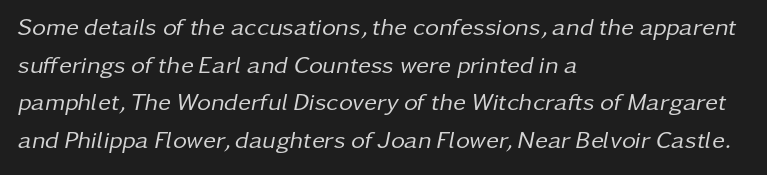
Q: Is the text bold? A: No.
Q: Is the text italic (slanted)? A: Yes, it leans right by about 11 degrees.
Q: Is the text underlined? A: No.
Q: How is the paragraph aligned? A: Left-aligned.
Q: Is the spacing between letters normal or unusually wide? A: Normal.
Q: Is the spacing between lines tight, normal or loose? A: Normal.
